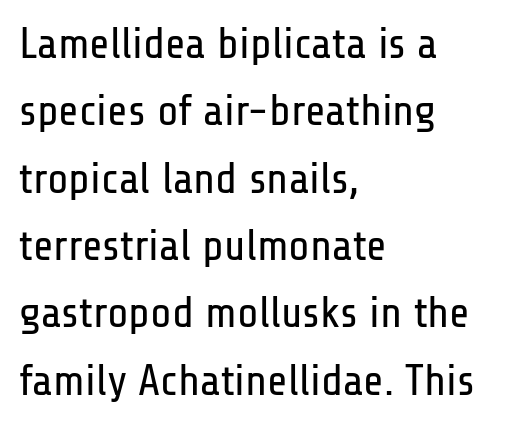
{"serif": "no", "italic": "no", "bold": "no", "weight": "regular", "width": "condensed", "stroke_contrast": "low", "x_height": "medium", "monospaced": "no", "underline": "no", "align": "left", "line_spacing": "normal", "line_spacing_ratio": 1.53, "letter_spacing": "normal", "letter_spacing_em": 0.0, "glyph_px": 44}
